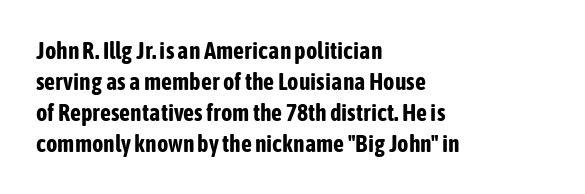
{"italic": "no", "bold": "yes", "underline": "no", "align": "left", "line_spacing": "normal", "line_spacing_ratio": 1.29, "letter_spacing": "normal", "letter_spacing_em": 0.0, "glyph_px": 24}
